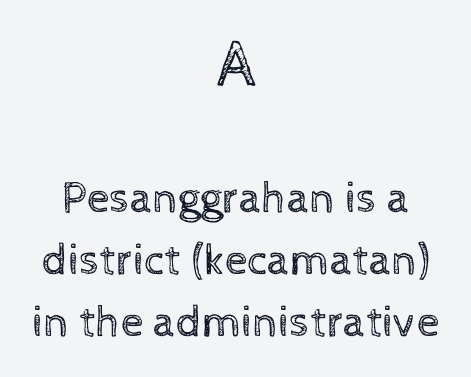
{"italic": "no", "bold": "no", "weight": "regular", "width": "normal", "x_height": "medium", "monospaced": "no", "underline": "no", "align": "center", "line_spacing": "normal", "line_spacing_ratio": 1.38, "letter_spacing": "normal", "letter_spacing_em": 0.0, "larger_block": "first", "size_ratio": 1.49, "glyph_px": 67}
